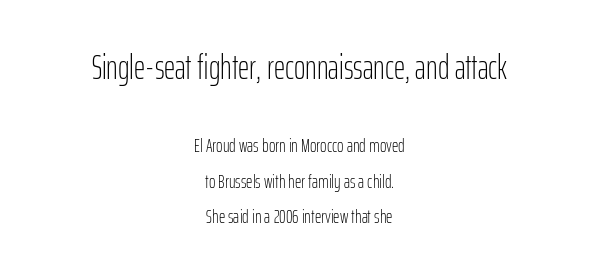
{"serif": "no", "italic": "no", "bold": "no", "weight": "light", "width": "condensed", "stroke_contrast": "low", "x_height": "medium", "monospaced": "no", "underline": "no", "align": "center", "line_spacing_ratio": 1.78, "letter_spacing": "normal", "letter_spacing_em": 0.0, "larger_block": "first", "size_ratio": 1.75, "glyph_px": 35}
